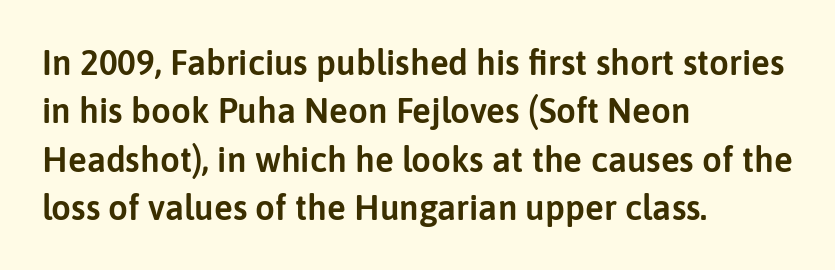
The image shows 35 px sans-serif type, upright; set left-aligned, normal line spacing (1.38x), normal letter spacing, not underlined; low stroke contrast and a medium x-height.
